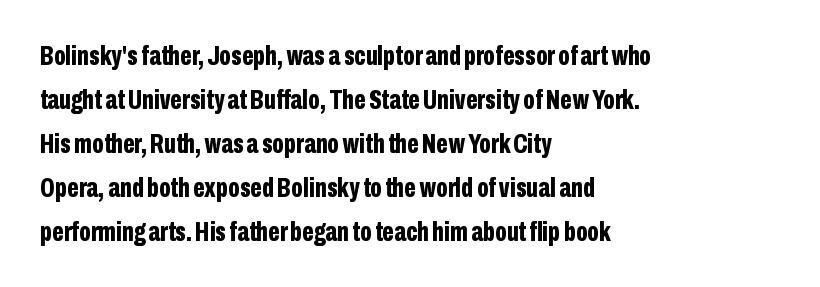
Q: Is the text bold? A: Yes.
Q: Is the text italic (slanted)? A: No, it is upright.
Q: Is the typeface a serif or a sans-serif typeface? A: Sans-serif.
Q: Is the text underlined? A: No.
Q: How is the paragraph aligned? A: Left-aligned.
Q: Is the spacing between letters normal or unusually wide? A: Normal.
Q: Is the spacing between lines tight, normal or loose? A: Normal.
Q: Width (condensed, normal, or wide)? A: Condensed.
Q: Stroke contrast? A: Low.
Q: x-height? A: Medium.
Q: Monospaced? A: No.
